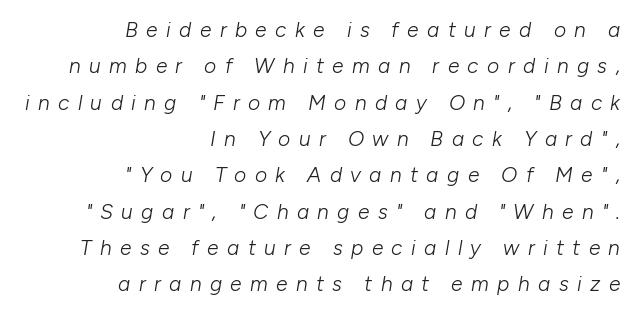
Layout note: lines flush right. The characters are drawn with everyday or finer stroke widths. Would a proofreader flag this as italicized? Yes. Here the glyphs are tracked loosely, breaking word shapes into spaced letters. Anything drawn beneath the words? Only blank space.
